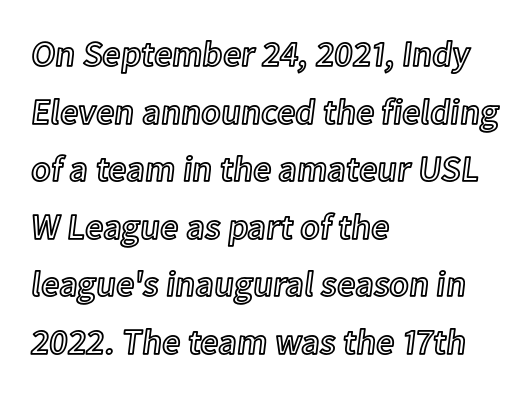
Q: Is the text italic (slanted)? A: Yes.
Q: Is the text underlined? A: No.
Q: How is the paragraph aligned? A: Left-aligned.
Q: Is the spacing between letters normal or unusually wide? A: Normal.
Q: Is the spacing between lines tight, normal or loose? A: Normal.
Q: Width (condensed, normal, or wide)? A: Normal.
Q: x-height? A: Medium.
Q: Monospaced? A: No.
